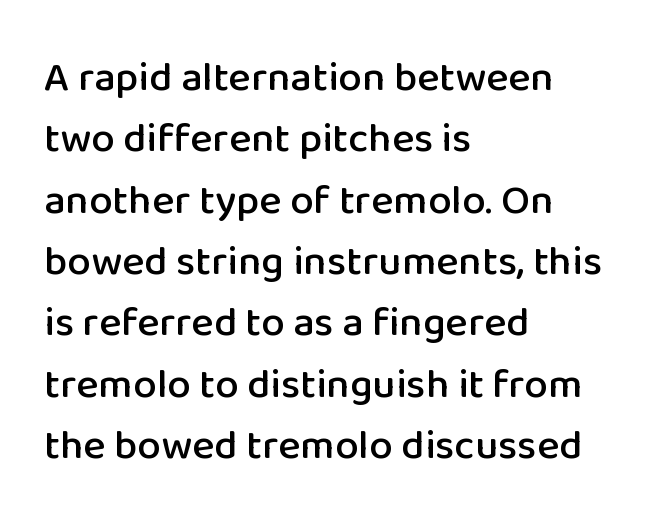
Q: Is the text italic (slanted)? A: No, it is upright.
Q: Is the typeface a serif or a sans-serif typeface? A: Sans-serif.
Q: Is the text underlined? A: No.
Q: How is the paragraph aligned? A: Left-aligned.
Q: Is the spacing between letters normal or unusually wide? A: Normal.
Q: Is the spacing between lines tight, normal or loose? A: Normal.
Q: Width (condensed, normal, or wide)? A: Normal.
Q: Stroke contrast? A: Low.
Q: x-height? A: Medium.
Q: Monospaced? A: No.
